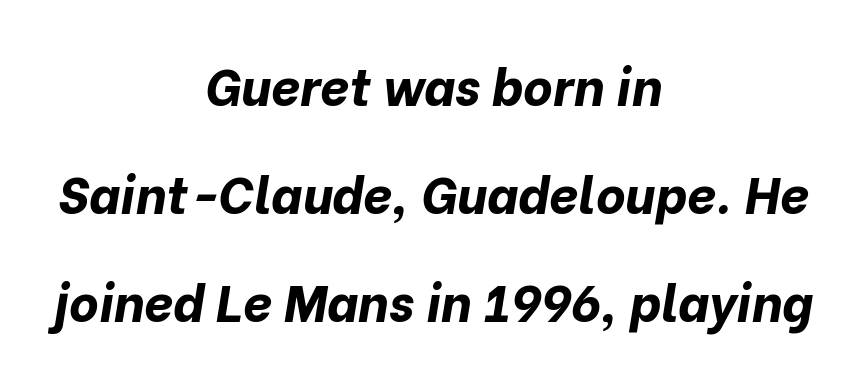
{"italic": "yes", "lean": "right", "slant_degrees": 10, "bold": "yes", "weight": "bold", "width": "normal", "stroke_contrast": "low", "x_height": "medium", "monospaced": "no", "underline": "no", "align": "center", "line_spacing": "loose", "line_spacing_ratio": 2.12, "letter_spacing": "normal", "letter_spacing_em": 0.0, "glyph_px": 51}
